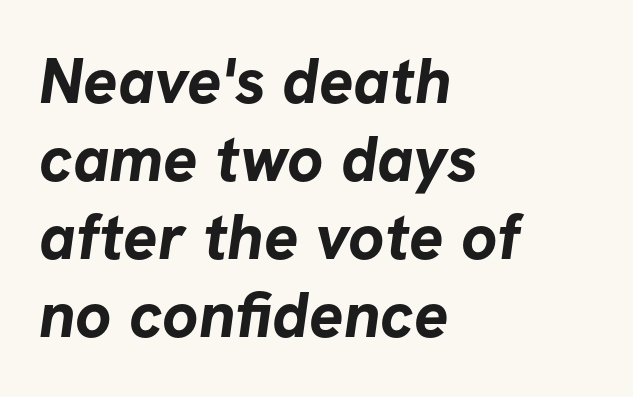
Q: Is the text bold? A: Yes.
Q: Is the typeface a serif or a sans-serif typeface? A: Sans-serif.
Q: Is the text underlined? A: No.
Q: How is the paragraph aligned? A: Left-aligned.
Q: Is the spacing between letters normal or unusually wide? A: Normal.
Q: Width (condensed, normal, or wide)? A: Normal.
Q: Stroke contrast? A: Low.
Q: x-height? A: Medium.
Q: Monospaced? A: No.
